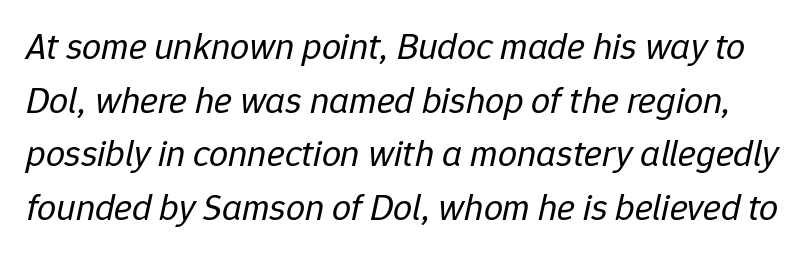
The image shows 38 px regular-weight type, italic (leaning right); set normal line spacing (1.41x), normal letter spacing, not underlined; low stroke contrast and a medium x-height.
